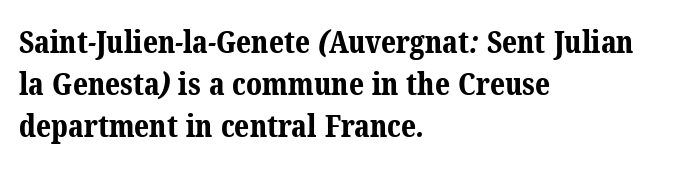
{"serif": "yes", "bold": "yes", "weight": "bold", "width": "normal", "stroke_contrast": "medium", "x_height": "medium", "monospaced": "no", "underline": "no", "align": "left", "line_spacing": "normal", "line_spacing_ratio": 1.35, "letter_spacing": "normal", "letter_spacing_em": 0.0, "glyph_px": 31}
